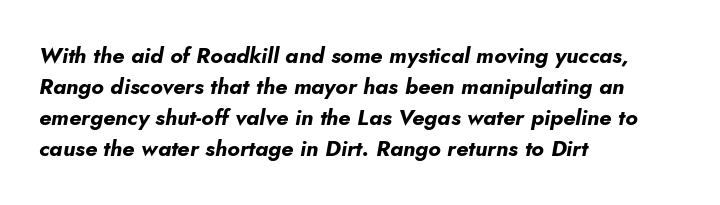
Q: Is the text bold? A: Yes.
Q: Is the text italic (slanted)? A: Yes, it leans right by about 5 degrees.
Q: Is the text underlined? A: No.
Q: How is the paragraph aligned? A: Left-aligned.
Q: Is the spacing between letters normal or unusually wide? A: Normal.
Q: Is the spacing between lines tight, normal or loose? A: Normal.
